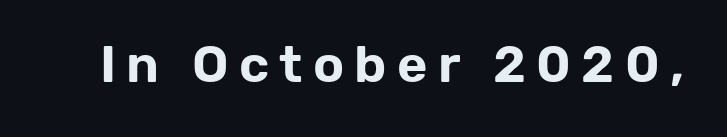
Q: Is the text italic (slanted)? A: No, it is upright.
Q: Is the typeface a serif or a sans-serif typeface? A: Sans-serif.
Q: Is the text underlined? A: No.
Q: Is the spacing between letters normal or unusually wide? A: Unusually wide.
Q: Width (condensed, normal, or wide)? A: Normal.
Q: Stroke contrast? A: Low.
Q: x-height? A: Medium.
Q: Monospaced? A: No.
